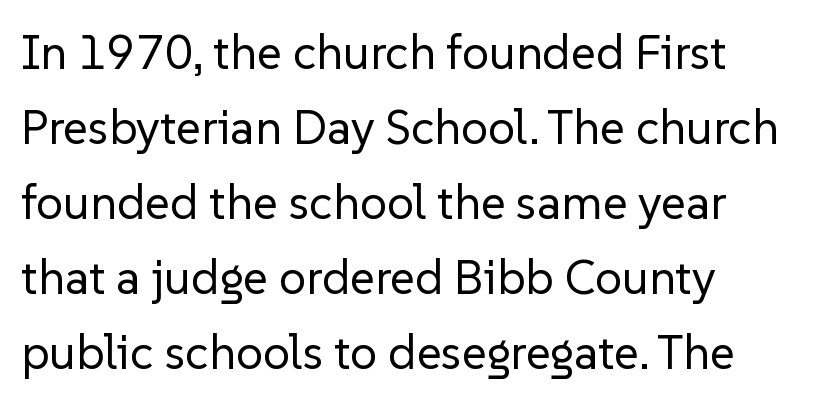
The image shows 48 px regular-weight sans-serif type, upright; set left-aligned, normal line spacing (1.56x), normal letter spacing, not underlined; low stroke contrast and a medium x-height.
